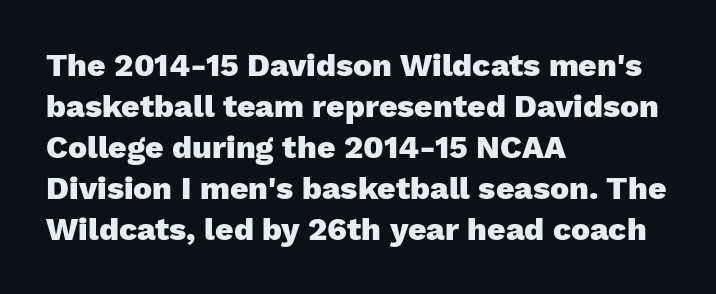
Posture: straight, roman, zero tilt. The block of text has a typical density, with ordinary space between rows. Unlike a traditional serif, this face leaves its strokes unadorned. Unmarked baselines from the first word to the last.
